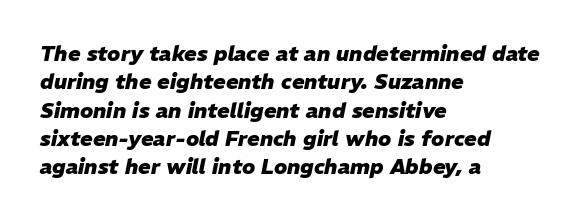
Q: Is the text bold? A: Yes.
Q: Is the text italic (slanted)? A: Yes, it leans right by about 11 degrees.
Q: Is the text underlined? A: No.
Q: How is the paragraph aligned? A: Left-aligned.
Q: Is the spacing between letters normal or unusually wide? A: Normal.
Q: Is the spacing between lines tight, normal or loose? A: Normal.
